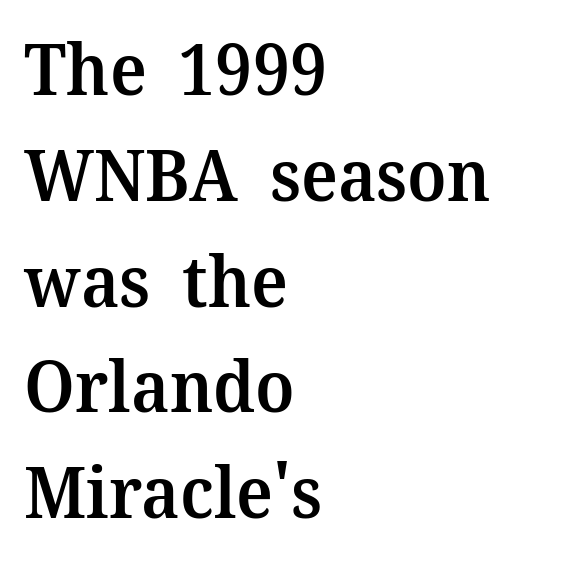
Small tapered or slab feet sit at the stroke ends, so this counts as serif. Posture: straight, roman, zero tilt. The tracking reads as untouched default to a designer's eye. Note the varied advance widths — an 'i' is clearly narrower than an 'm'. The baseline area is clear.
